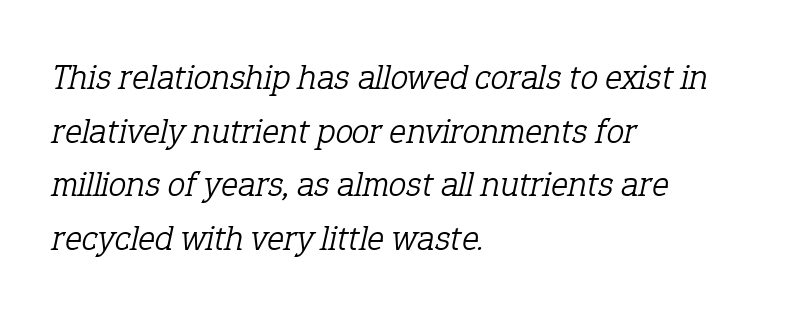
The image shows 36 px light serif type, italic (leaning right); set left-aligned, normal line spacing (1.49x), normal letter spacing, not underlined; low stroke contrast and a medium x-height.
